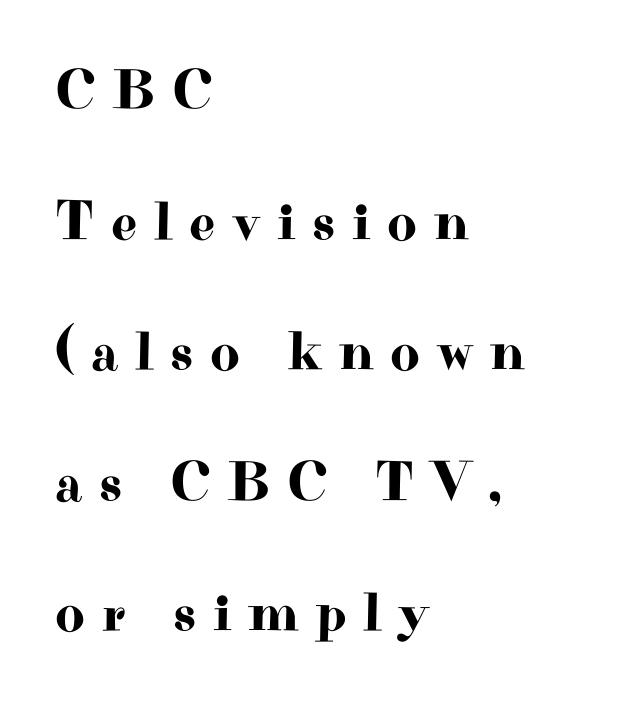
{"serif": "yes", "italic": "no", "width": "wide", "stroke_contrast": "high", "x_height": "small", "monospaced": "no", "underline": "no", "align": "left", "line_spacing": "loose", "line_spacing_ratio": 2.29, "letter_spacing": "wide", "letter_spacing_em": 0.29, "glyph_px": 57}
